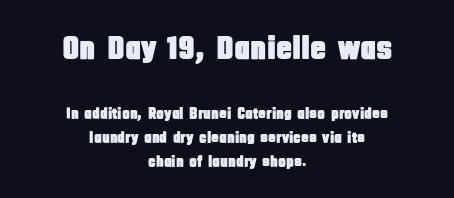
Q: Is the text italic (slanted)? A: No, it is upright.
Q: Is the typeface a serif or a sans-serif typeface? A: Sans-serif.
Q: Is the text underlined? A: No.
Q: How is the paragraph aligned? A: Centered.
Q: Is the spacing between letters normal or unusually wide? A: Normal.
Q: Is the spacing between lines tight, normal or loose? A: Normal.
Q: Which block of text is set in a larger size, the first (top) or the second (bottom)? A: The first (top) one.
Q: Width (condensed, normal, or wide)? A: Condensed.
Q: Stroke contrast? A: Low.
Q: x-height? A: Large.
Q: Monospaced? A: No.
